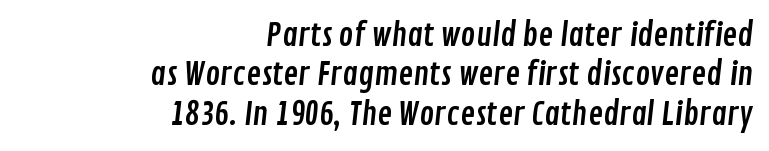
{"serif": "no", "width": "condensed", "stroke_contrast": "low", "x_height": "medium", "monospaced": "no", "underline": "no", "align": "right", "line_spacing": "normal", "line_spacing_ratio": 1.27, "letter_spacing": "normal", "letter_spacing_em": 0.0, "glyph_px": 31}
